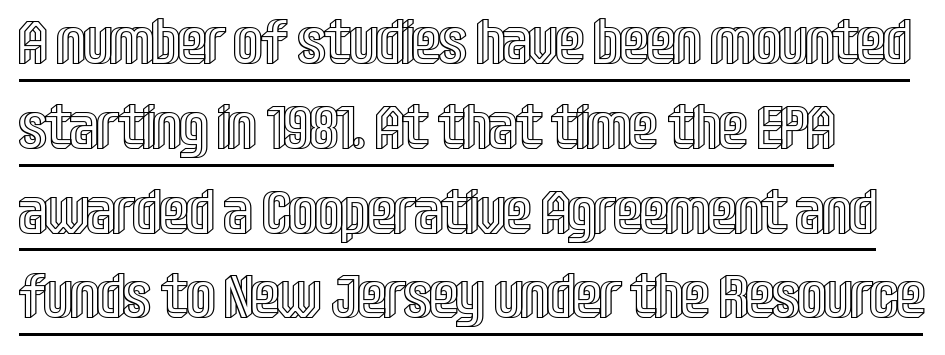
{"italic": "no", "width": "condensed", "x_height": "large", "monospaced": "no", "underline": "yes", "align": "left", "line_spacing": "normal", "line_spacing_ratio": 1.39, "letter_spacing": "normal", "letter_spacing_em": 0.0, "glyph_px": 61}
